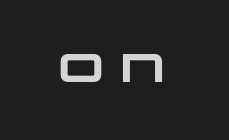
Q: Is the text bold? A: Yes.
Q: Is the typeface a serif or a sans-serif typeface? A: Sans-serif.
Q: Is the text underlined? A: No.
Q: Is the spacing between letters normal or unusually wide? A: Normal.
Q: Width (condensed, normal, or wide)? A: Wide.
Q: Stroke contrast? A: Low.
Q: x-height? A: Large.
Q: Monospaced? A: No.
